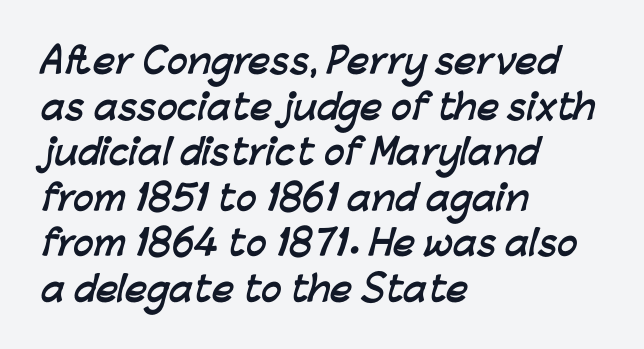
The image shows 34 px semibold sans-serif type; set left-aligned, normal line spacing (1.34x), normal letter spacing, not underlined; low stroke contrast and a medium x-height.
